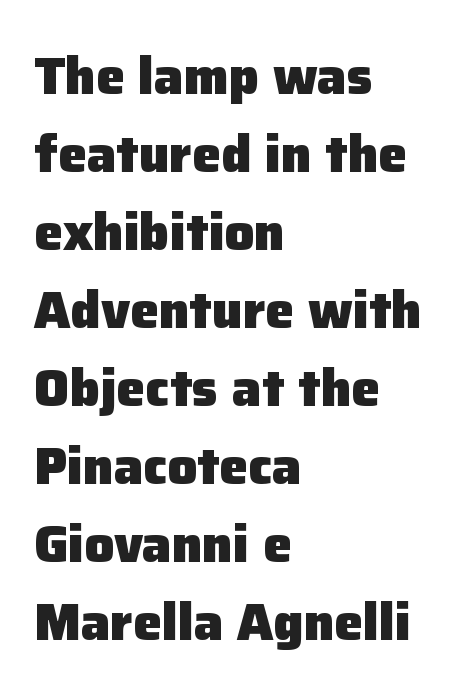
The image shows 52 px heavy sans-serif type, upright; set left-aligned, normal line spacing (1.5x), normal letter spacing, not underlined; low stroke contrast and a medium x-height.
